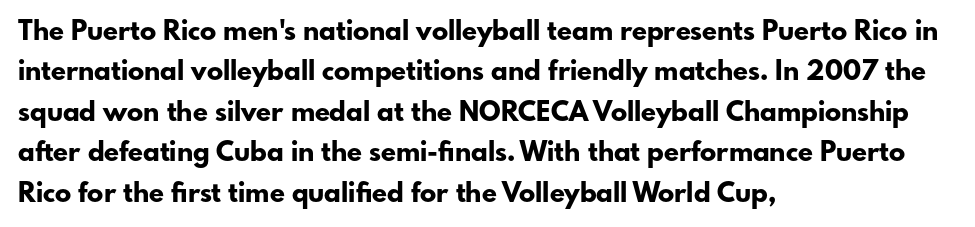
The image shows 27 px bold type, upright; set left-aligned, normal line spacing (1.5x), normal letter spacing, not underlined.
